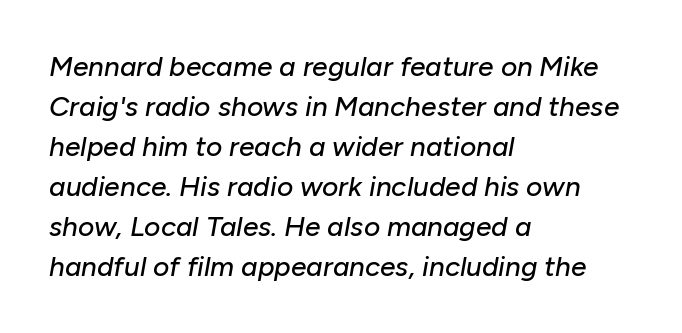
Q: Is the text italic (slanted)? A: Yes, it leans right by about 10 degrees.
Q: Is the text underlined? A: No.
Q: How is the paragraph aligned? A: Left-aligned.
Q: Is the spacing between letters normal or unusually wide? A: Normal.
Q: Is the spacing between lines tight, normal or loose? A: Normal.
Q: Width (condensed, normal, or wide)? A: Normal.
Q: Stroke contrast? A: Low.
Q: x-height? A: Medium.
Q: Monospaced? A: No.
